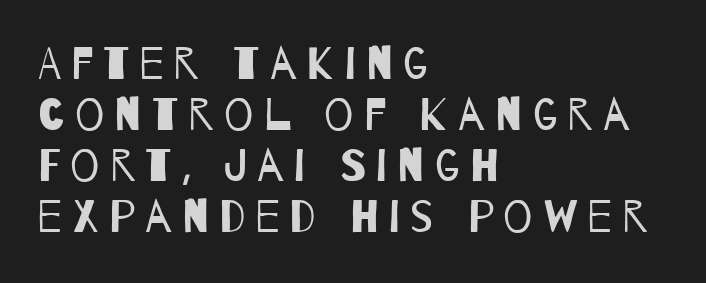
Q: Is the text bold? A: No.
Q: Is the typeface a serif or a sans-serif typeface? A: Sans-serif.
Q: Is the text underlined? A: No.
Q: How is the paragraph aligned? A: Left-aligned.
Q: Is the spacing between letters normal or unusually wide? A: Unusually wide.
Q: Is the spacing between lines tight, normal or loose? A: Tight.
Q: Width (condensed, normal, or wide)? A: Condensed.
Q: Stroke contrast? A: Low.
Q: x-height? A: Large.
Q: Monospaced? A: No.
